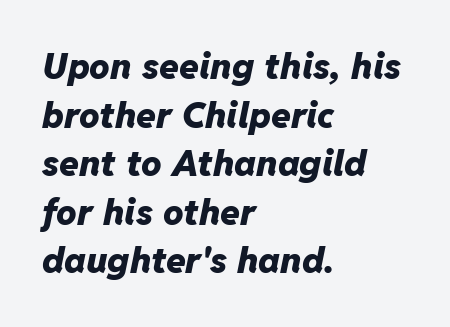
Q: Is the text bold? A: Yes.
Q: Is the text italic (slanted)? A: Yes, it leans right by about 11 degrees.
Q: Is the text underlined? A: No.
Q: How is the paragraph aligned? A: Left-aligned.
Q: Is the spacing between letters normal or unusually wide? A: Normal.
Q: Is the spacing between lines tight, normal or loose? A: Normal.
Q: Width (condensed, normal, or wide)? A: Normal.
Q: Stroke contrast? A: Low.
Q: x-height? A: Medium.
Q: Monospaced? A: No.
